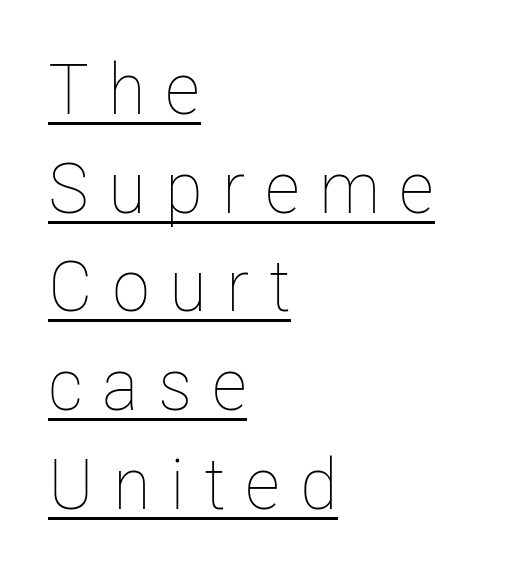
{"italic": "no", "bold": "no", "weight": "thin", "width": "condensed", "stroke_contrast": "low", "x_height": "medium", "monospaced": "no", "underline": "yes", "align": "left", "line_spacing": "normal", "line_spacing_ratio": 1.39, "letter_spacing": "wide", "letter_spacing_em": 0.27, "glyph_px": 71}
